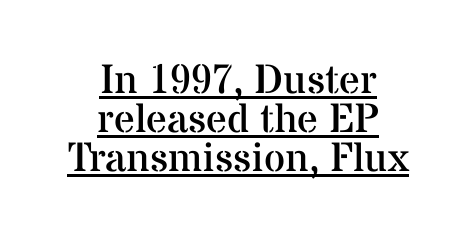
{"serif": "yes", "italic": "no", "bold": "no", "weight": "regular", "width": "normal", "stroke_contrast": "medium", "x_height": "medium", "monospaced": "no", "underline": "yes", "align": "center", "line_spacing": "tight", "line_spacing_ratio": 0.95, "letter_spacing": "normal", "letter_spacing_em": 0.0, "glyph_px": 41}
